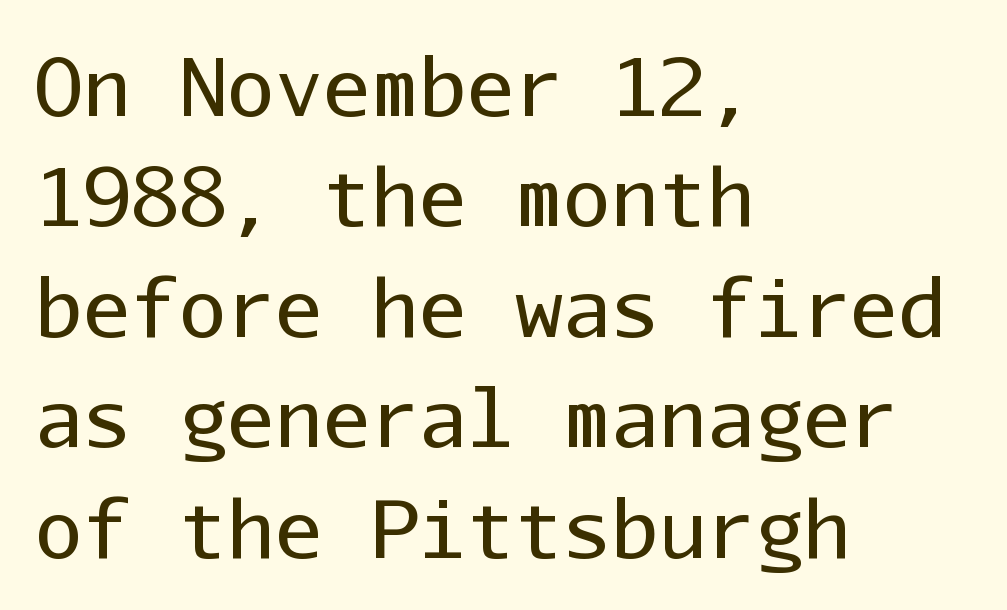
{"serif": "no", "italic": "no", "bold": "no", "weight": "regular", "width": "normal", "stroke_contrast": "low", "x_height": "medium", "monospaced": "yes", "underline": "no", "align": "left", "line_spacing": "normal", "line_spacing_ratio": 1.38, "letter_spacing": "normal", "letter_spacing_em": 0.0, "glyph_px": 80}
